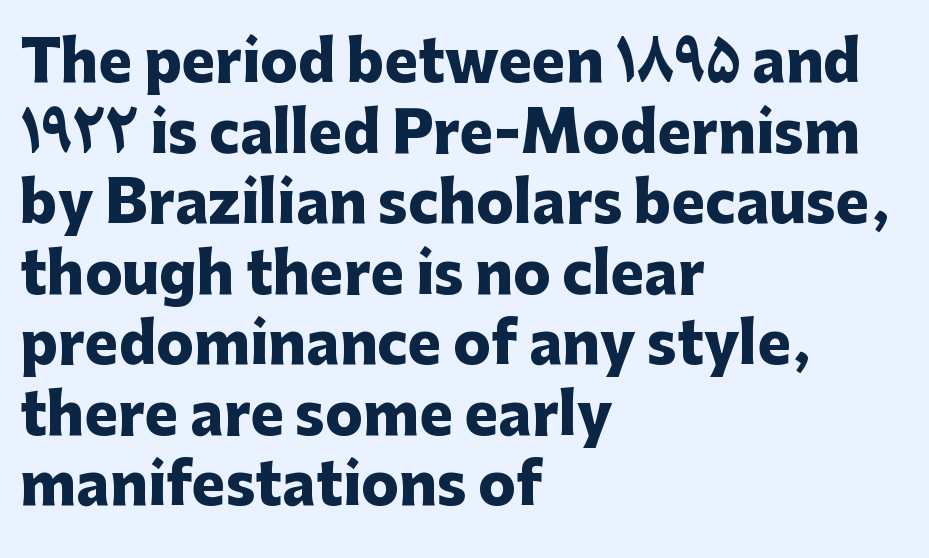
{"serif": "no", "italic": "no", "bold": "yes", "weight": "heavy", "width": "normal", "stroke_contrast": "low", "x_height": "medium", "monospaced": "no", "underline": "no", "align": "left", "line_spacing": "normal", "line_spacing_ratio": 1.26, "letter_spacing": "normal", "letter_spacing_em": 0.0, "glyph_px": 56}
